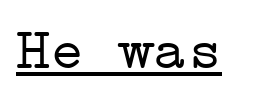
The image shows 57 px light, wide serif type, upright; set normal letter spacing, underlined; low stroke contrast and a medium x-height.
